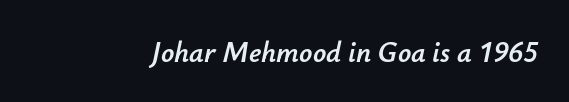
In terms of posture, this sample is oblique. How are the letters spaced? Ordinarily, with no added tracking. Is this a fixed-width face? No — the glyphs have proportional, varying widths. The words here are not underlined.
